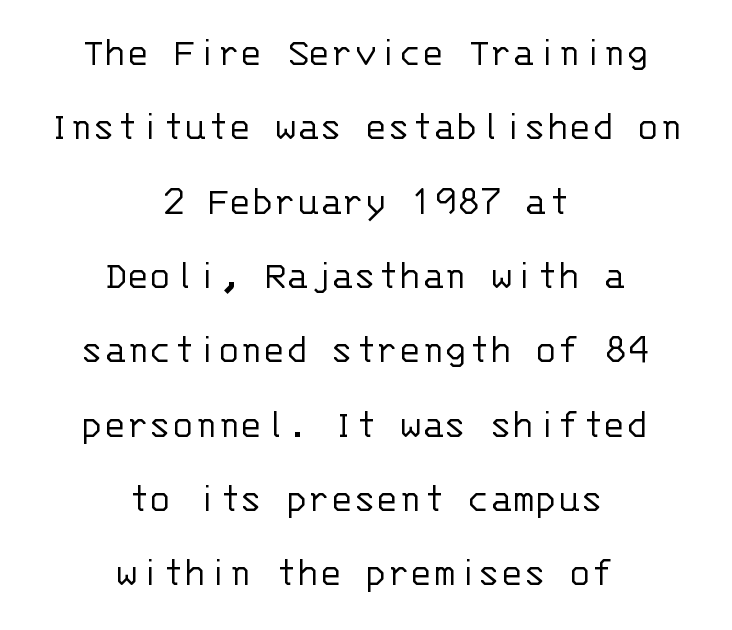
The image shows 42 px light sans-serif type, upright, monospaced; set centered, line spacing 1.77x, normal letter spacing, not underlined; low stroke contrast and a large x-height.
